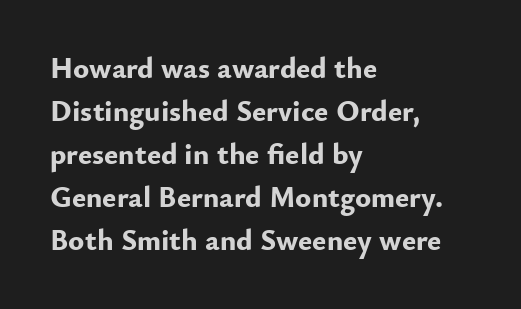
Q: Is the text bold? A: Yes.
Q: Is the text italic (slanted)? A: No, it is upright.
Q: Is the typeface a serif or a sans-serif typeface? A: Sans-serif.
Q: Is the text underlined? A: No.
Q: How is the paragraph aligned? A: Left-aligned.
Q: Is the spacing between letters normal or unusually wide? A: Normal.
Q: Is the spacing between lines tight, normal or loose? A: Normal.
Q: Width (condensed, normal, or wide)? A: Normal.
Q: Stroke contrast? A: Low.
Q: x-height? A: Small.
Q: Monospaced? A: No.
